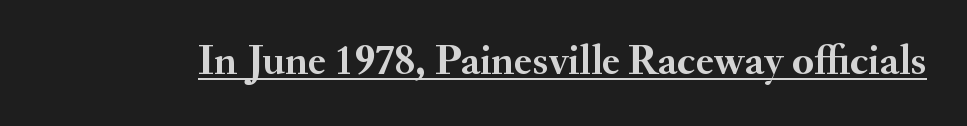
{"serif": "yes", "italic": "no", "bold": "yes", "weight": "semibold", "width": "normal", "stroke_contrast": "medium", "x_height": "small", "monospaced": "no", "underline": "yes", "letter_spacing": "normal", "letter_spacing_em": 0.0, "glyph_px": 43}
